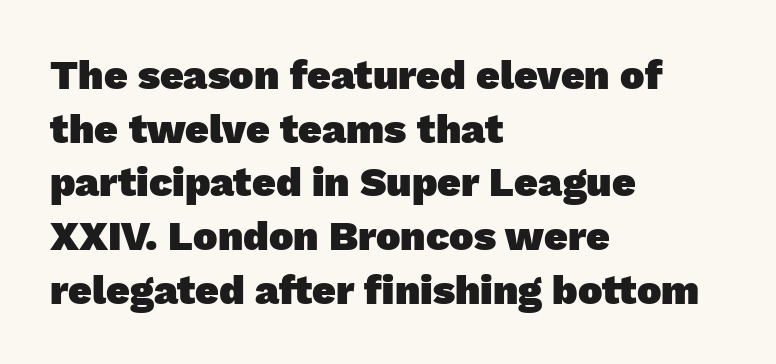
The image shows 41 px heavy sans-serif type; set left-aligned, normal line spacing (1.31x), normal letter spacing, not underlined; low stroke contrast and a medium x-height.
